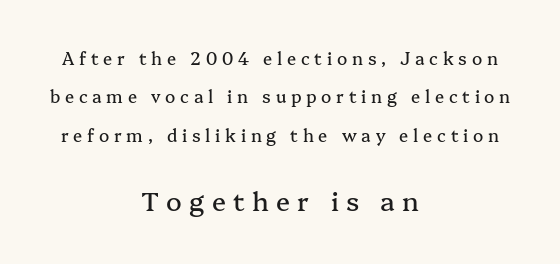
The image shows 26 px text type, upright; set centered, loose line spacing (2.26x), unusually wide letter spacing (+0.28 em), not underlined; the second (bottom) block is 1.53x larger.
